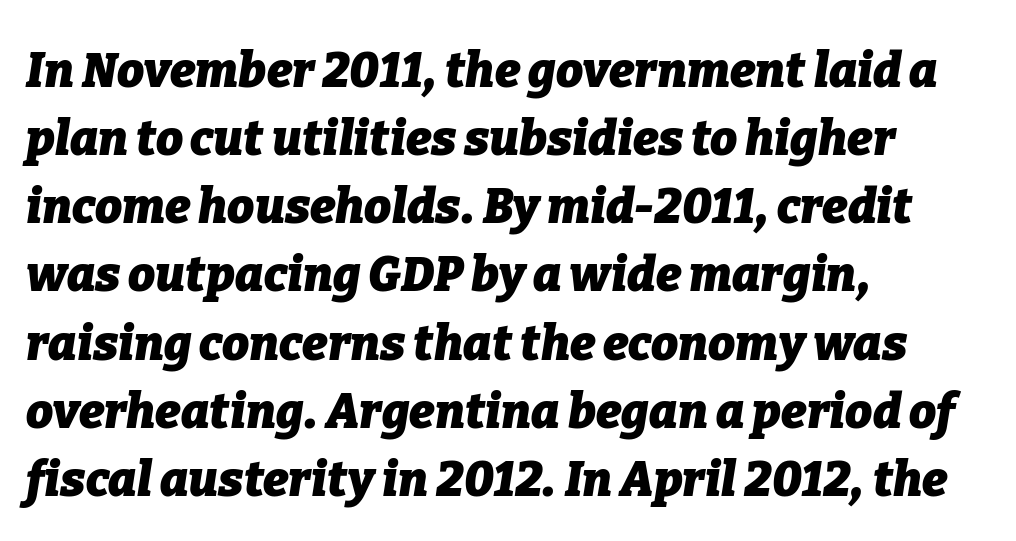
The image shows 48 px heavy type, italic (leaning right); set left-aligned, normal line spacing (1.42x), normal letter spacing, not underlined; low stroke contrast and a medium x-height.
